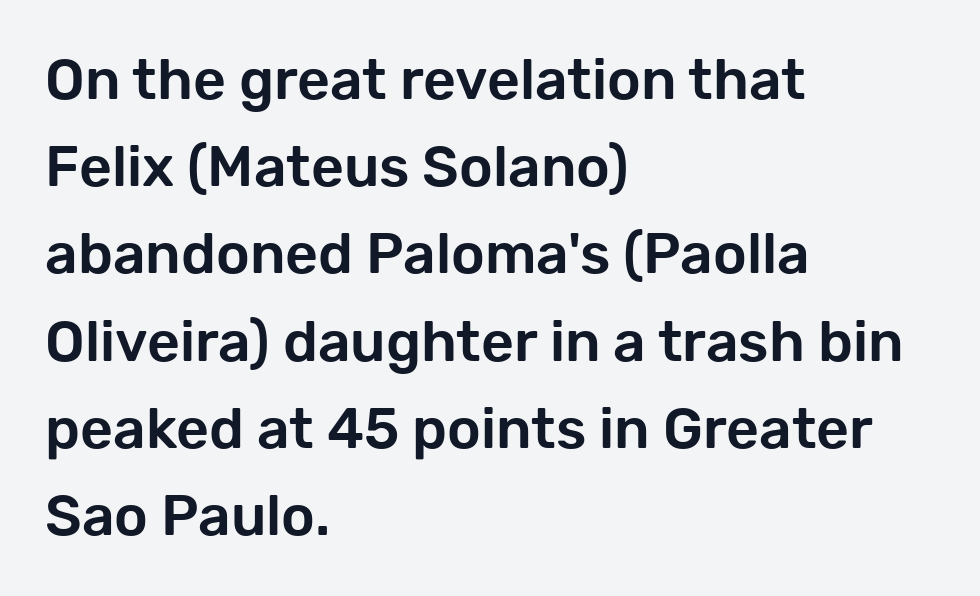
Q: Is the text italic (slanted)? A: No, it is upright.
Q: Is the typeface a serif or a sans-serif typeface? A: Sans-serif.
Q: Is the text underlined? A: No.
Q: How is the paragraph aligned? A: Left-aligned.
Q: Is the spacing between letters normal or unusually wide? A: Normal.
Q: Is the spacing between lines tight, normal or loose? A: Normal.
Q: Width (condensed, normal, or wide)? A: Normal.
Q: Stroke contrast? A: Low.
Q: x-height? A: Medium.
Q: Monospaced? A: No.
